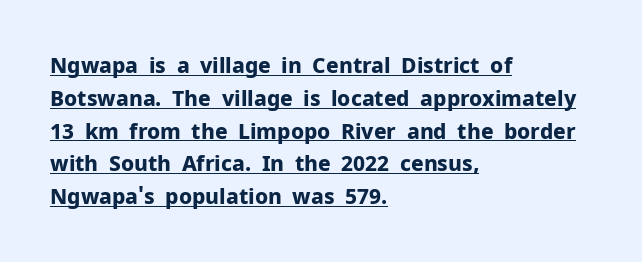
The image shows 21 px bold type, upright; set left-aligned, normal line spacing (1.56x), normal letter spacing, underlined.
